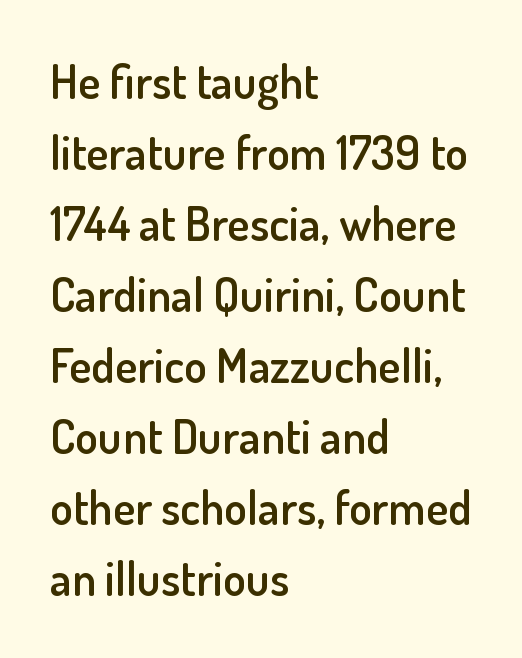
The image shows 47 px semibold sans-serif type, upright; set left-aligned, normal line spacing (1.51x), normal letter spacing, not underlined; low stroke contrast and a small x-height.
